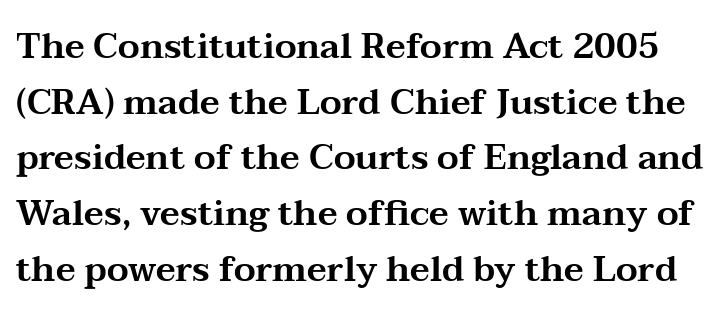
In terms of posture, this sample is upright. This sample uses a serif face. Standard letterfit; no display-style spreading of the glyphs. Line spacing here is normal. The gap between lines stays unmarked. Do the characters align in a grid? No, the font is proportional.
